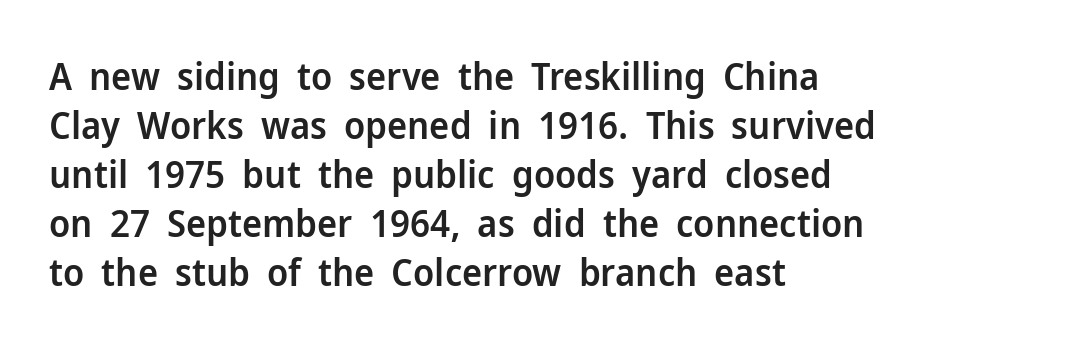
Q: Is the text bold? A: Semi-bold.
Q: Is the text italic (slanted)? A: No, it is upright.
Q: Is the typeface a serif or a sans-serif typeface? A: Sans-serif.
Q: Is the text underlined? A: No.
Q: How is the paragraph aligned? A: Left-aligned.
Q: Is the spacing between letters normal or unusually wide? A: Normal.
Q: Is the spacing between lines tight, normal or loose? A: Normal.
Q: Width (condensed, normal, or wide)? A: Normal.
Q: Stroke contrast? A: Low.
Q: x-height? A: Medium.
Q: Monospaced? A: No.
